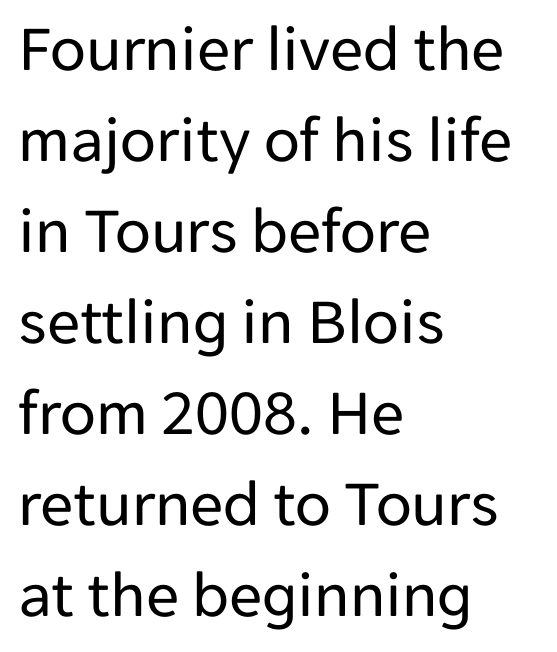
Q: Is the text bold? A: No.
Q: Is the text italic (slanted)? A: No, it is upright.
Q: Is the typeface a serif or a sans-serif typeface? A: Sans-serif.
Q: Is the text underlined? A: No.
Q: How is the paragraph aligned? A: Left-aligned.
Q: Is the spacing between letters normal or unusually wide? A: Normal.
Q: Is the spacing between lines tight, normal or loose? A: Normal.
Q: Width (condensed, normal, or wide)? A: Normal.
Q: Stroke contrast? A: Low.
Q: x-height? A: Medium.
Q: Monospaced? A: No.
